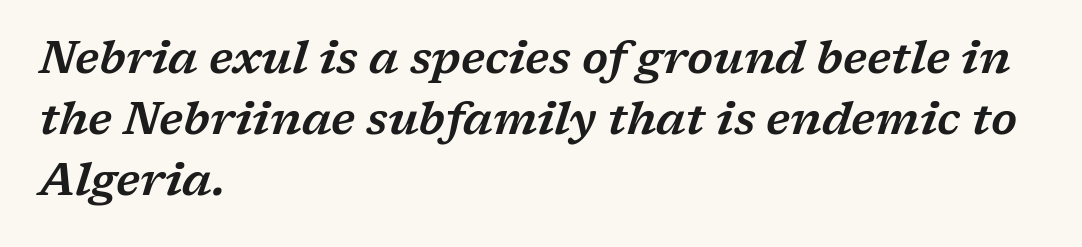
Q: Is the text italic (slanted)? A: Yes, it leans right by about 17 degrees.
Q: Is the typeface a serif or a sans-serif typeface? A: Serif.
Q: Is the text underlined? A: No.
Q: How is the paragraph aligned? A: Left-aligned.
Q: Is the spacing between letters normal or unusually wide? A: Normal.
Q: Is the spacing between lines tight, normal or loose? A: Normal.
Q: Width (condensed, normal, or wide)? A: Wide.
Q: Stroke contrast? A: Low.
Q: x-height? A: Medium.
Q: Monospaced? A: No.
